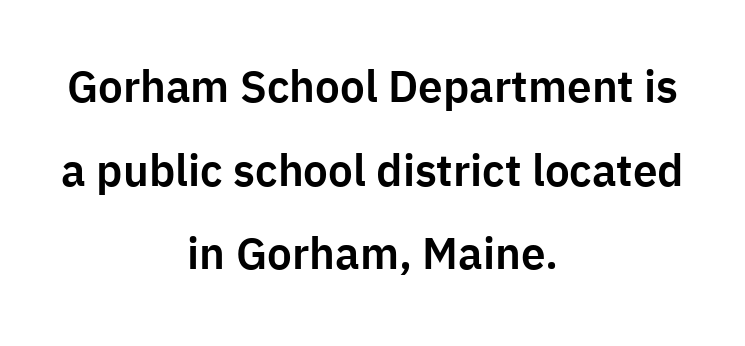
Bare-footed words on every line. Nope, not italic — everything's standing straight. Spacing between characters is what you'd get straight out of the box. Each letter keeps its own natural width here, so spacing adapts to shape. Each line is balanced around a shared central axis.
